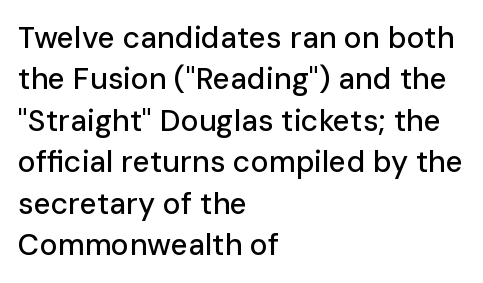
{"serif": "no", "italic": "no", "width": "normal", "stroke_contrast": "low", "x_height": "medium", "monospaced": "no", "underline": "no", "align": "left", "line_spacing": "normal", "line_spacing_ratio": 1.38, "letter_spacing": "normal", "letter_spacing_em": 0.0, "glyph_px": 30}
